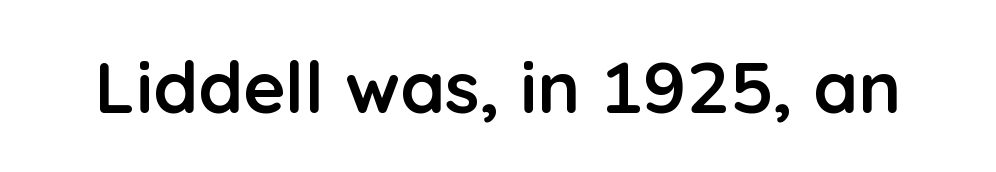
Q: Is the text bold? A: Yes.
Q: Is the text italic (slanted)? A: No, it is upright.
Q: Is the typeface a serif or a sans-serif typeface? A: Sans-serif.
Q: Is the text underlined? A: No.
Q: Is the spacing between letters normal or unusually wide? A: Normal.
Q: Width (condensed, normal, or wide)? A: Normal.
Q: Stroke contrast? A: Low.
Q: x-height? A: Medium.
Q: Monospaced? A: No.
